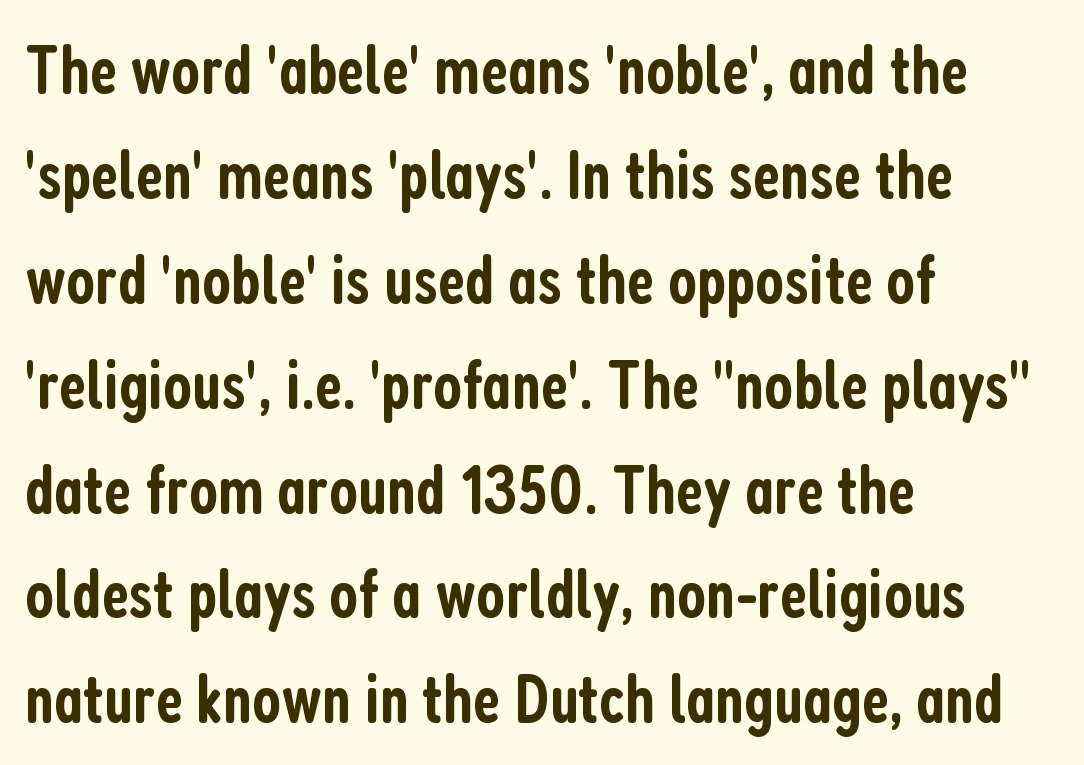
{"serif": "no", "italic": "no", "bold": "semi", "weight": "semibold", "width": "condensed", "stroke_contrast": "low", "x_height": "medium", "monospaced": "no", "underline": "no", "align": "left", "line_spacing": "normal", "line_spacing_ratio": 1.52, "letter_spacing": "normal", "letter_spacing_em": 0.0, "glyph_px": 69}
